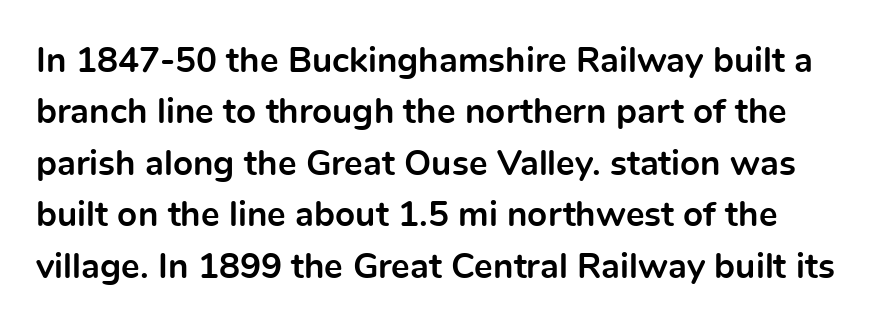
{"serif": "no", "italic": "no", "bold": "yes", "weight": "bold", "width": "normal", "x_height": "medium", "monospaced": "no", "underline": "no", "line_spacing": "normal", "line_spacing_ratio": 1.47, "letter_spacing": "normal", "letter_spacing_em": 0.0, "glyph_px": 35}
